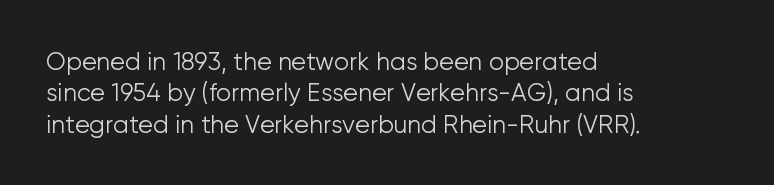
{"italic": "no", "bold": "no", "underline": "no", "align": "left", "line_spacing": "normal", "line_spacing_ratio": 1.31, "letter_spacing": "normal", "letter_spacing_em": 0.0, "glyph_px": 24}
